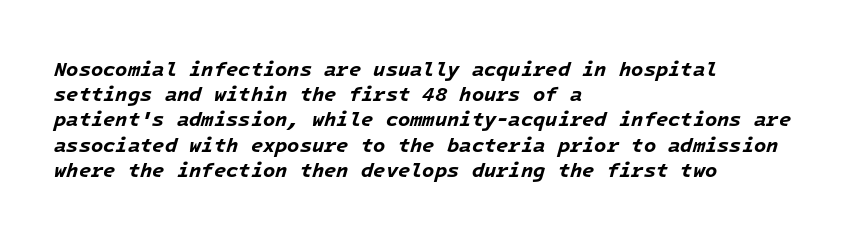
The image shows 20 px bold type, italic (leaning right); set left-aligned, normal line spacing (1.26x), normal letter spacing, not underlined.
